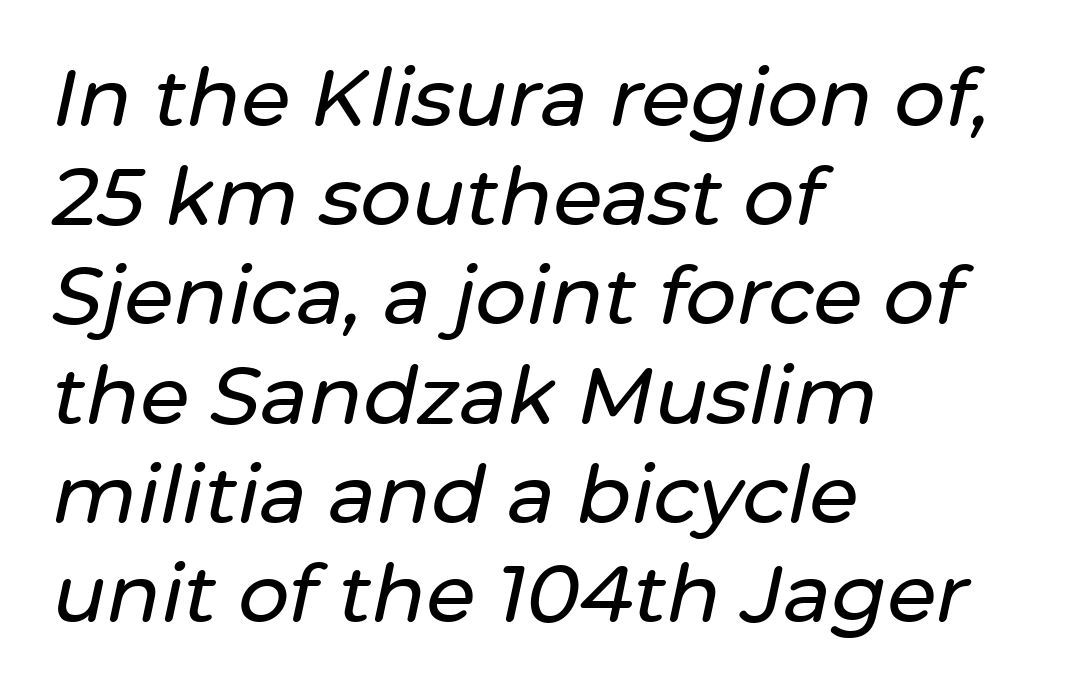
{"italic": "yes", "lean": "right", "slant_degrees": 12, "width": "normal", "stroke_contrast": "low", "x_height": "medium", "monospaced": "no", "underline": "no", "align": "left", "line_spacing_ratio": 1.24, "letter_spacing": "normal", "letter_spacing_em": 0.0, "glyph_px": 80}
